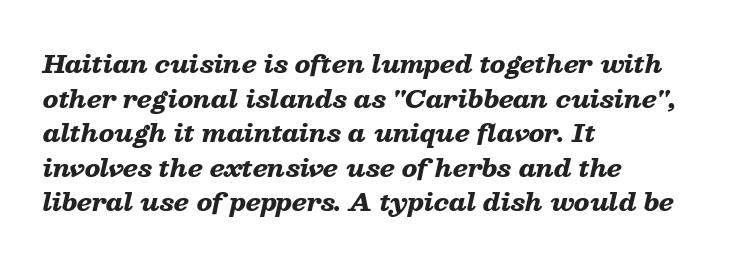
{"italic": "yes", "lean": "right", "slant_degrees": 13, "bold": "yes", "underline": "no", "align": "left", "line_spacing": "normal", "line_spacing_ratio": 1.44, "letter_spacing": "normal", "letter_spacing_em": 0.0, "glyph_px": 24}
